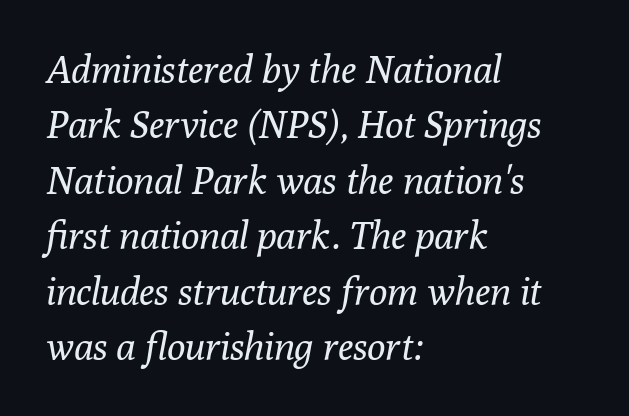
{"serif": "yes", "italic": "yes", "lean": "right", "slant_degrees": 10, "bold": "no", "weight": "regular", "width": "normal", "stroke_contrast": "low", "x_height": "medium", "monospaced": "no", "underline": "no", "align": "left", "line_spacing": "normal", "line_spacing_ratio": 1.46, "letter_spacing": "normal", "letter_spacing_em": 0.0, "glyph_px": 38}
